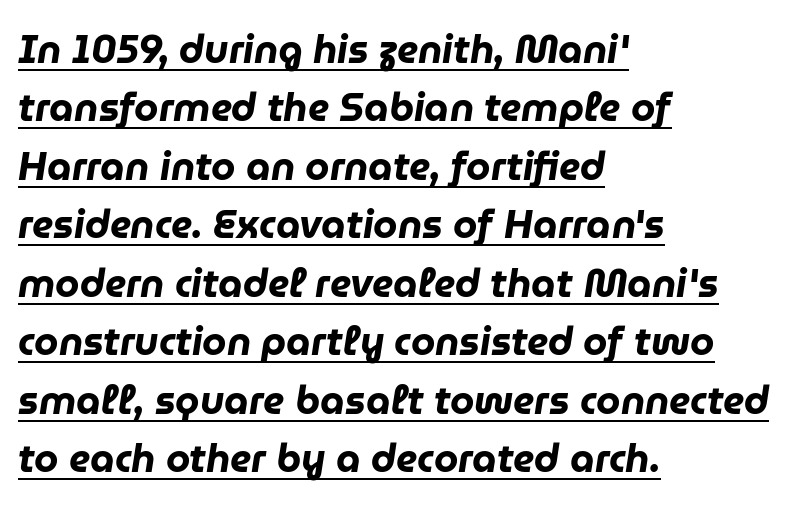
One-word summary of the alignment: left. A typesetter would call this leading conventional body-copy spacing. Character widths vary here, with narrow letters taking less room than wide ones. Would a proofreader flag this as italicized? Yes. The rendering uses a bold face; every stroke is thick and dark. A continuous stroke trails under the words, as in a hyperlink.
